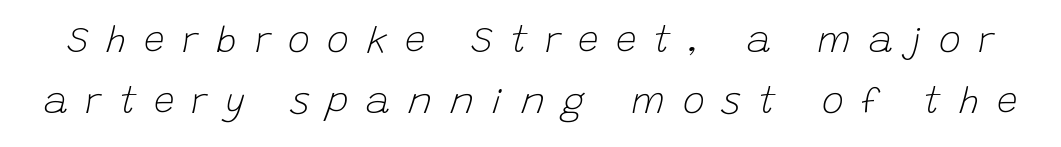
{"italic": "yes", "lean": "right", "slant_degrees": 15, "bold": "no", "weight": "light", "width": "normal", "stroke_contrast": "low", "x_height": "large", "monospaced": "no", "underline": "no", "line_spacing": "normal", "line_spacing_ratio": 1.64, "letter_spacing": "wide", "letter_spacing_em": 0.47, "glyph_px": 37}
